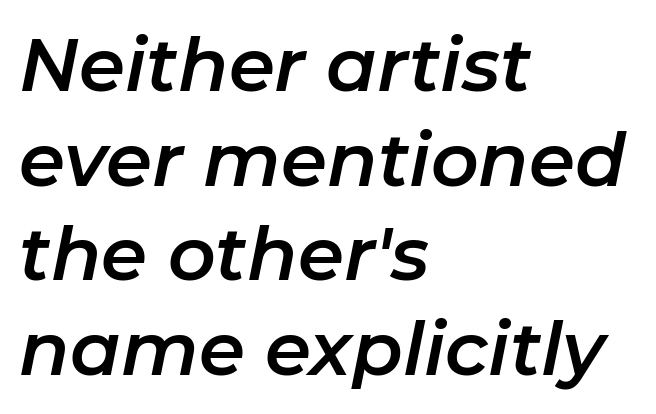
The image shows 74 px text type, italic (leaning right); set left-aligned, normal line spacing (1.28x), normal letter spacing, not underlined; low stroke contrast and a medium x-height.
